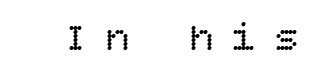
Q: Is the text bold? A: No.
Q: Is the text italic (slanted)? A: No, it is upright.
Q: Is the text underlined? A: No.
Q: Is the spacing between letters normal or unusually wide? A: Unusually wide.
Q: Width (condensed, normal, or wide)? A: Normal.
Q: Stroke contrast? A: Low.
Q: x-height? A: Large.
